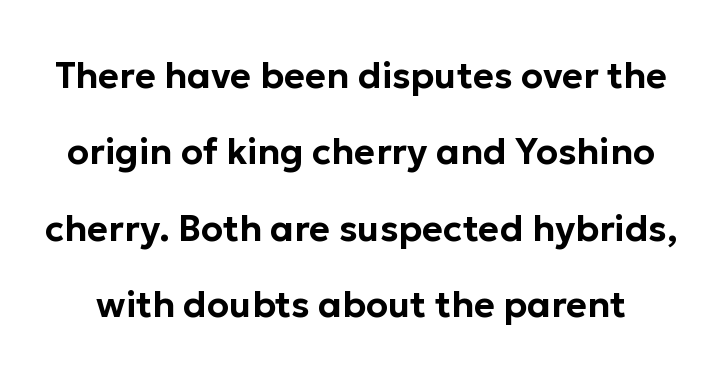
Q: Is the text italic (slanted)? A: No, it is upright.
Q: Is the typeface a serif or a sans-serif typeface? A: Sans-serif.
Q: Is the text underlined? A: No.
Q: Is the spacing between letters normal or unusually wide? A: Normal.
Q: Is the spacing between lines tight, normal or loose? A: Loose.
Q: Width (condensed, normal, or wide)? A: Normal.
Q: Stroke contrast? A: Low.
Q: x-height? A: Medium.
Q: Monospaced? A: No.
